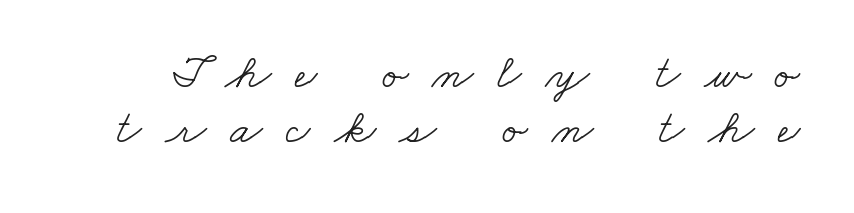
{"serif": "yes", "bold": "no", "weight": "light", "width": "wide", "stroke_contrast": "low", "x_height": "small", "monospaced": "no", "underline": "no", "line_spacing": "tight", "line_spacing_ratio": 1.15, "letter_spacing": "wide", "letter_spacing_em": 0.49, "glyph_px": 48}
